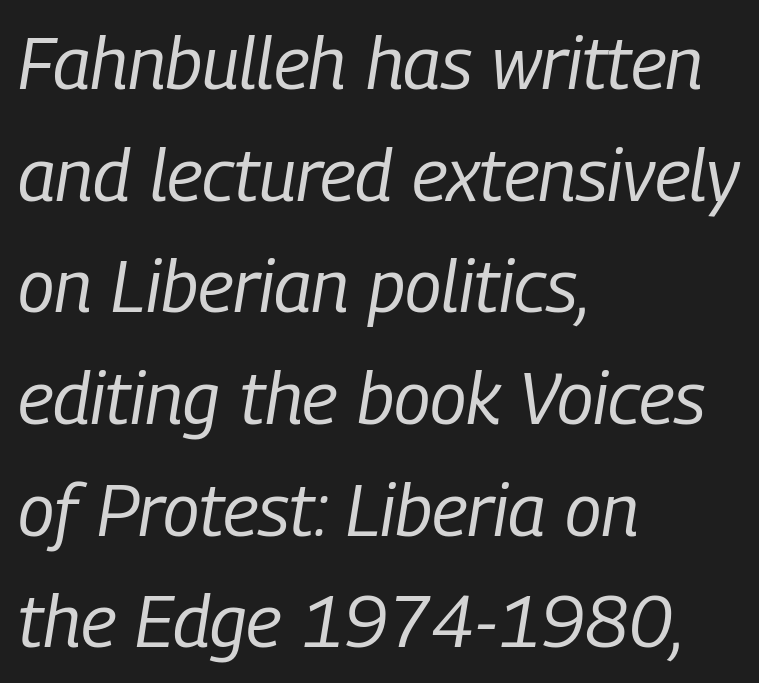
Q: Is the text bold? A: No.
Q: Is the text italic (slanted)? A: Yes, it leans right by about 9 degrees.
Q: Is the text underlined? A: No.
Q: How is the paragraph aligned? A: Left-aligned.
Q: Is the spacing between letters normal or unusually wide? A: Normal.
Q: Is the spacing between lines tight, normal or loose? A: Normal.
Q: Width (condensed, normal, or wide)? A: Condensed.
Q: Stroke contrast? A: Low.
Q: x-height? A: Medium.
Q: Monospaced? A: No.
